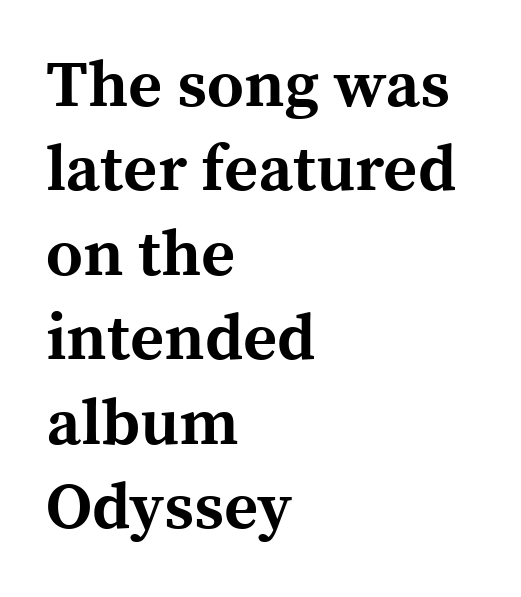
Line spacing here is normal. Words appear dense and cohesive because spacing is normal. The words here are not underlined. These lines were composed using upright roman letters. The setting favours the left margin, as ordinary paragraphs usually do.
